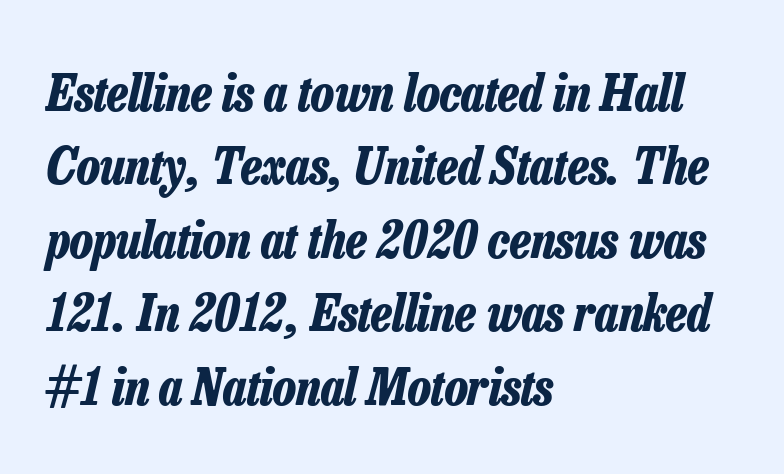
Typographic density is high because the face is bold. The rendering anchors every line to the left-hand side. Glyph-to-glyph distance matches everyday printed text. This sample has the flowing, uneven cadence of proportional lettering. The words here are not underlined.
